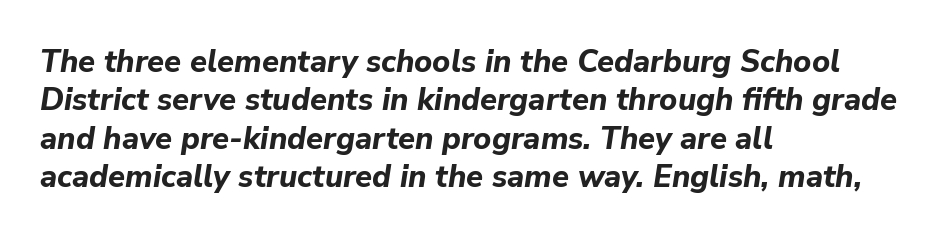
The image shows 31 px bold type, italic (leaning right); set left-aligned, line spacing 1.24x, normal letter spacing, not underlined; low stroke contrast and a medium x-height.
